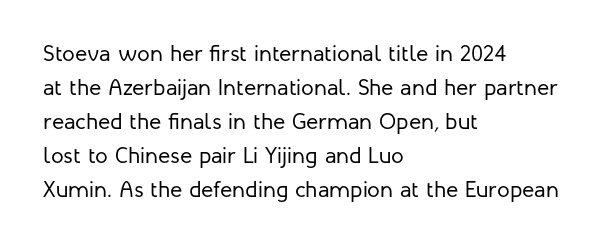
The type sits square on the baseline with zero lean. Stem width sits at or under what a default text font uses. Horizontally, the lines are justified to the leading edge only. This sample keeps an unexceptional amount of space between lines. The space beneath each line is pristine and unruled. There is no visible air inserted between adjacent glyphs.
